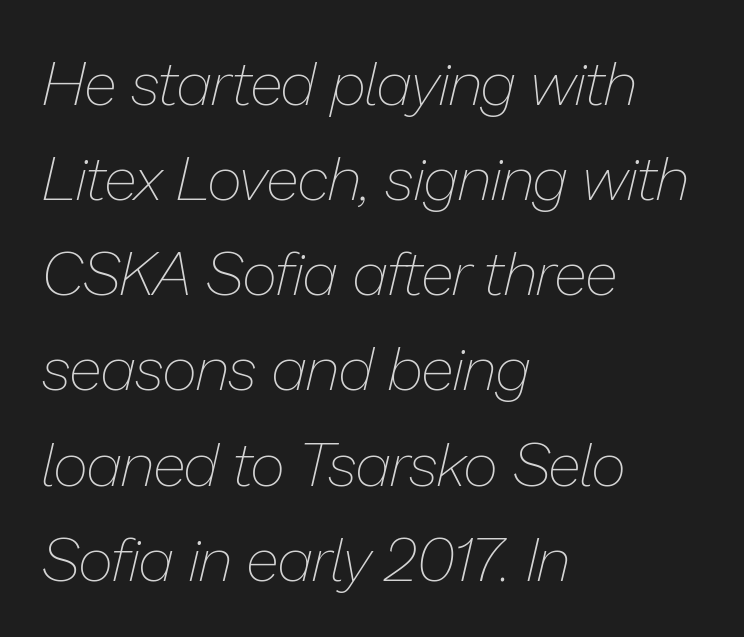
Posture: slanted. The setting favours the left margin, as ordinary paragraphs usually do. Is the type heavy? It reads as light-to-regular instead. The rows are spaced the way most documents space them. How are the letters spaced? Ordinarily, with no added tracking. The gap between lines stays unmarked.
